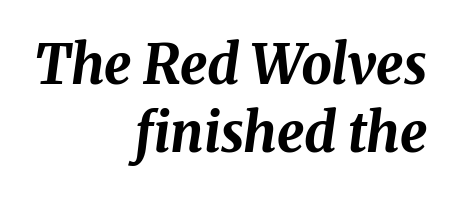
The glyphs look as if they've been sheared to an angle. Compared with typical paragraphs, the rows here are spaced about the same. The rendering keeps characters at their native spacing. Note the varied advance widths — an 'i' is clearly narrower than an 'm'.
